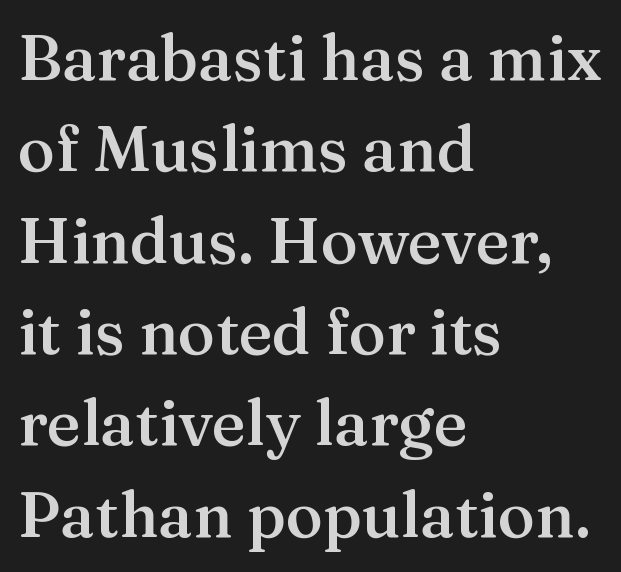
{"serif": "yes", "italic": "no", "bold": "semi", "weight": "semibold", "width": "normal", "stroke_contrast": "medium", "x_height": "medium", "monospaced": "no", "underline": "no", "align": "left", "line_spacing": "normal", "line_spacing_ratio": 1.45, "letter_spacing": "normal", "letter_spacing_em": 0.0, "glyph_px": 63}
